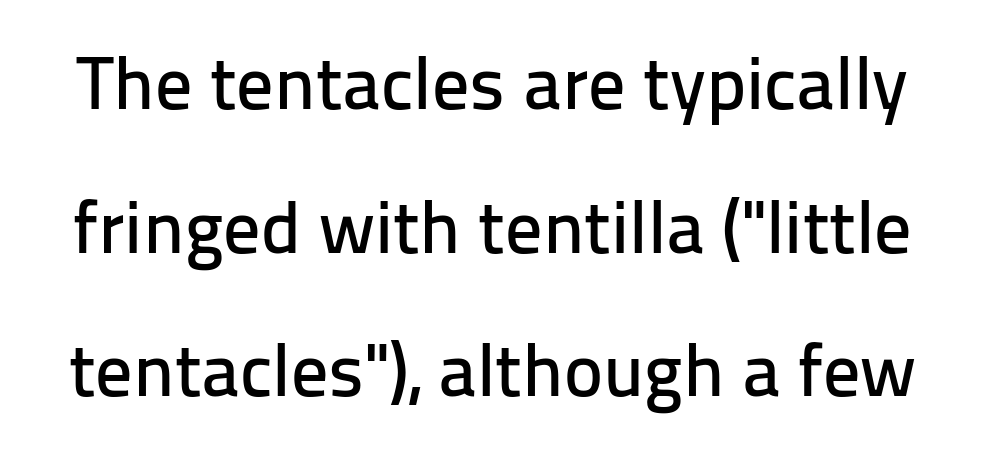
The image shows 74 px sans-serif type, upright; set loose line spacing (1.94x), normal letter spacing, not underlined; low stroke contrast and a medium x-height.
